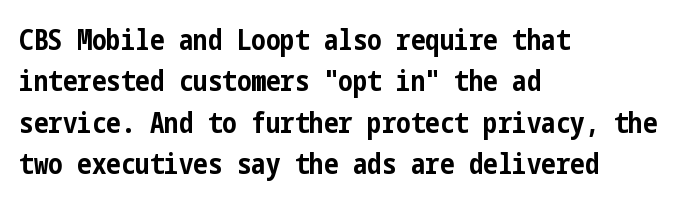
The glyphs have the mass of a bold cut. Default kerning and tracking; the words read as compact shapes. The face used here is a sans, in the tradition of grotesques and geometrics. The area under the type is left untouched.
